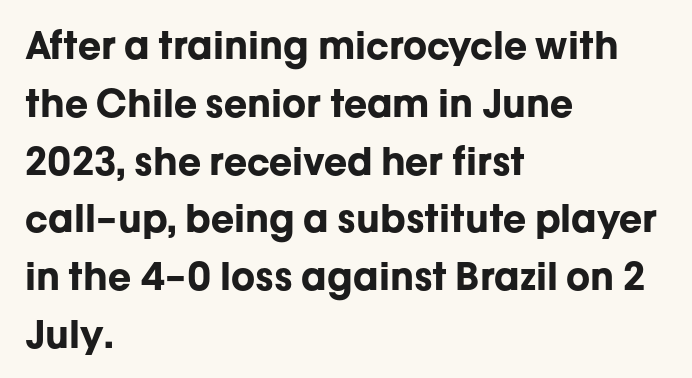
Q: Is the text bold? A: Yes.
Q: Is the text italic (slanted)? A: No, it is upright.
Q: Is the typeface a serif or a sans-serif typeface? A: Sans-serif.
Q: Is the text underlined? A: No.
Q: How is the paragraph aligned? A: Left-aligned.
Q: Is the spacing between letters normal or unusually wide? A: Normal.
Q: Is the spacing between lines tight, normal or loose? A: Normal.
Q: Width (condensed, normal, or wide)? A: Normal.
Q: Stroke contrast? A: Low.
Q: x-height? A: Medium.
Q: Monospaced? A: No.
